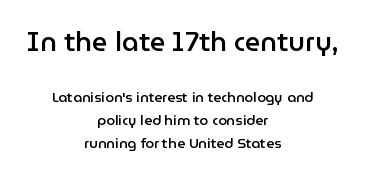
{"italic": "no", "bold": "semi", "underline": "no", "align": "center", "line_spacing": "normal", "line_spacing_ratio": 1.62, "letter_spacing": "normal", "letter_spacing_em": 0.0, "larger_block": "first", "size_ratio": 1.93, "glyph_px": 27}
